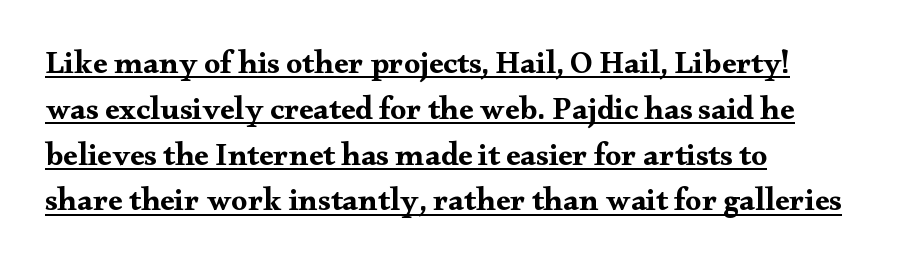
Q: Is the text bold? A: Yes.
Q: Is the text italic (slanted)? A: No, it is upright.
Q: Is the typeface a serif or a sans-serif typeface? A: Serif.
Q: Is the text underlined? A: Yes.
Q: How is the paragraph aligned? A: Left-aligned.
Q: Is the spacing between letters normal or unusually wide? A: Normal.
Q: Is the spacing between lines tight, normal or loose? A: Normal.
Q: Width (condensed, normal, or wide)? A: Wide.
Q: Stroke contrast? A: Medium.
Q: x-height? A: Small.
Q: Monospaced? A: No.
